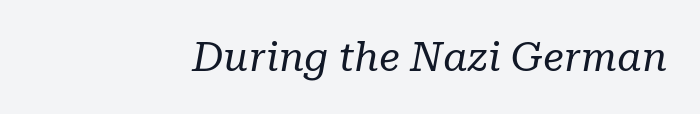
Q: Is the text bold? A: No.
Q: Is the text italic (slanted)? A: Yes, it leans right by about 10 degrees.
Q: Is the typeface a serif or a sans-serif typeface? A: Serif.
Q: Is the text underlined? A: No.
Q: How is the paragraph aligned? A: Right-aligned.
Q: Is the spacing between letters normal or unusually wide? A: Normal.
Q: Width (condensed, normal, or wide)? A: Normal.
Q: Stroke contrast? A: Low.
Q: x-height? A: Medium.
Q: Monospaced? A: No.
